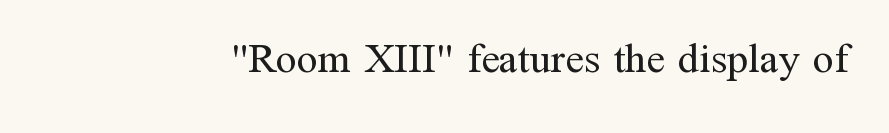
The image shows 42 px regular-weight serif type, upright; set normal letter spacing, not underlined; medium stroke contrast and a medium x-height.
